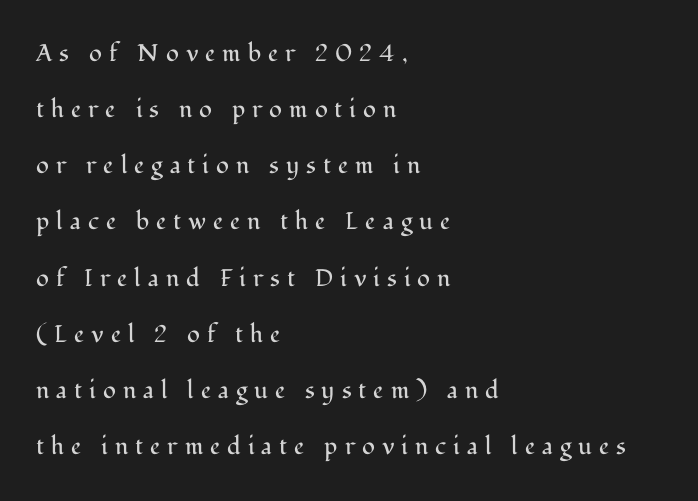
The image shows 24 px text type, upright; set left-aligned, loose line spacing (2.34x), unusually wide letter spacing (+0.29 em), not underlined.
